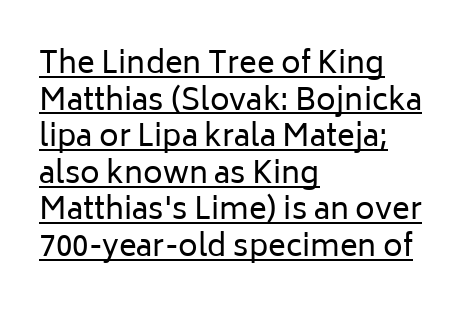
The face used here is proportionally spaced, like ordinary book or web type. Vertical strokes here are truly vertical. This reads as an unemphasized weight, regular at the heaviest. Reading down the block, your eye returns to a fixed left position each line.
